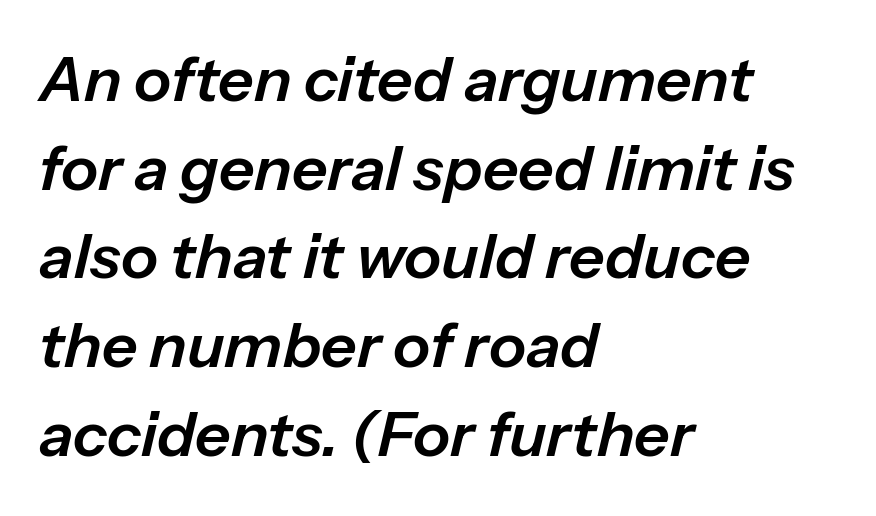
{"italic": "yes", "lean": "right", "slant_degrees": 13, "width": "normal", "stroke_contrast": "low", "x_height": "medium", "monospaced": "no", "underline": "no", "align": "left", "line_spacing": "normal", "line_spacing_ratio": 1.43, "letter_spacing": "normal", "letter_spacing_em": 0.0, "glyph_px": 62}
